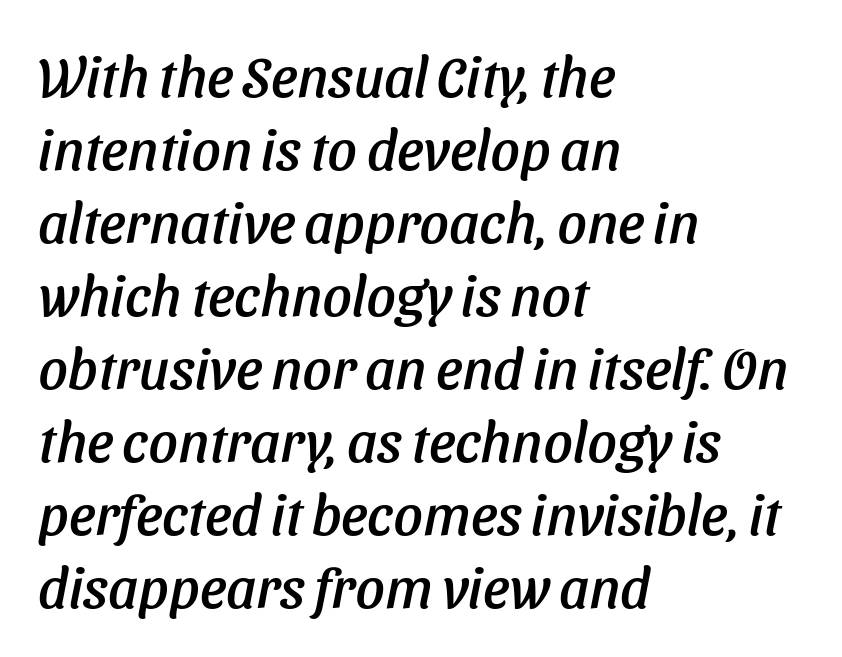
Q: Is the text italic (slanted)? A: Yes, it leans right by about 11 degrees.
Q: Is the text underlined? A: No.
Q: How is the paragraph aligned? A: Left-aligned.
Q: Is the spacing between letters normal or unusually wide? A: Normal.
Q: Is the spacing between lines tight, normal or loose? A: Normal.
Q: Width (condensed, normal, or wide)? A: Normal.
Q: Stroke contrast? A: Low.
Q: x-height? A: Medium.
Q: Monospaced? A: No.
